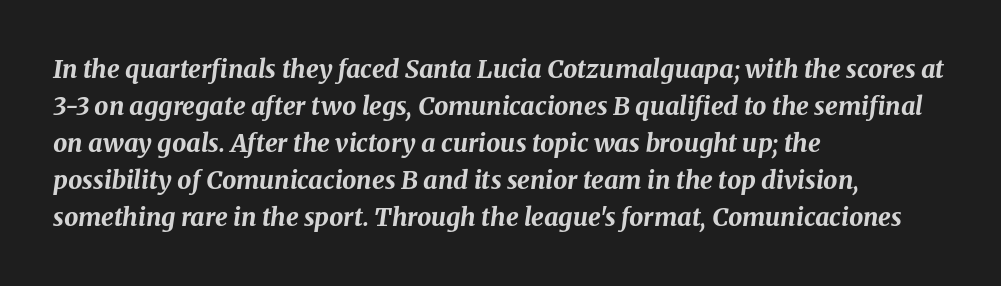
Q: Is the text bold? A: Yes.
Q: Is the text italic (slanted)? A: Yes, it leans right by about 8 degrees.
Q: Is the text underlined? A: No.
Q: How is the paragraph aligned? A: Left-aligned.
Q: Is the spacing between letters normal or unusually wide? A: Normal.
Q: Is the spacing between lines tight, normal or loose? A: Normal.
